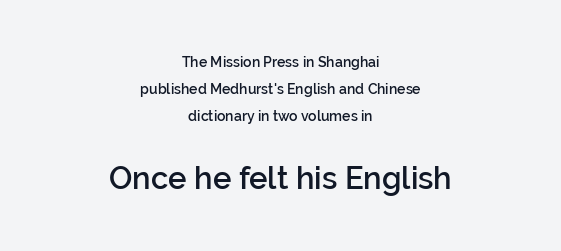
Q: Is the text bold? A: Semi-bold.
Q: Is the text italic (slanted)? A: No, it is upright.
Q: Is the typeface a serif or a sans-serif typeface? A: Sans-serif.
Q: Is the text underlined? A: No.
Q: How is the paragraph aligned? A: Centered.
Q: Is the spacing between letters normal or unusually wide? A: Normal.
Q: Is the spacing between lines tight, normal or loose? A: Loose.
Q: Which block of text is set in a larger size, the first (top) or the second (bottom)? A: The second (bottom) one.
Q: Width (condensed, normal, or wide)? A: Normal.
Q: Stroke contrast? A: Low.
Q: x-height? A: Medium.
Q: Monospaced? A: No.
